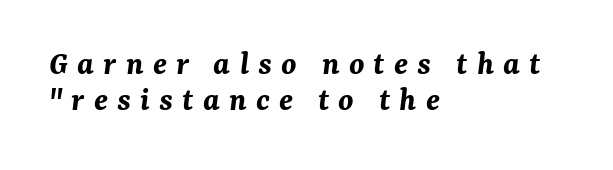
Teacher's note: observe the even left margin — that is flush-left alignment. Students, note that the glyphs here are deliberately spaced far apart. There's an unmistakable incline to the writing here. Has an underline been added? It has not. The leading is snug, giving the passage a crowded texture.
